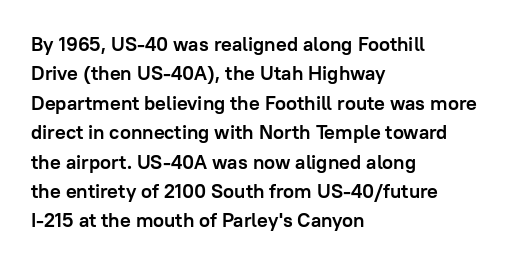
The image shows 20 px bold type, upright; set left-aligned, normal line spacing (1.47x), normal letter spacing, not underlined.
